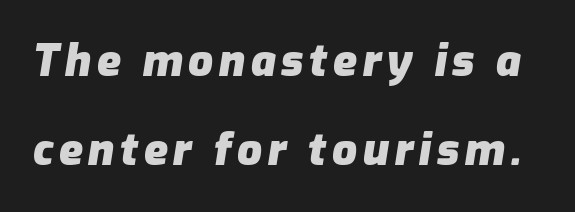
{"italic": "yes", "lean": "right", "slant_degrees": 9, "bold": "yes", "weight": "heavy", "width": "normal", "stroke_contrast": "low", "x_height": "medium", "monospaced": "no", "underline": "no", "line_spacing": "loose", "line_spacing_ratio": 2.03, "glyph_px": 44}
